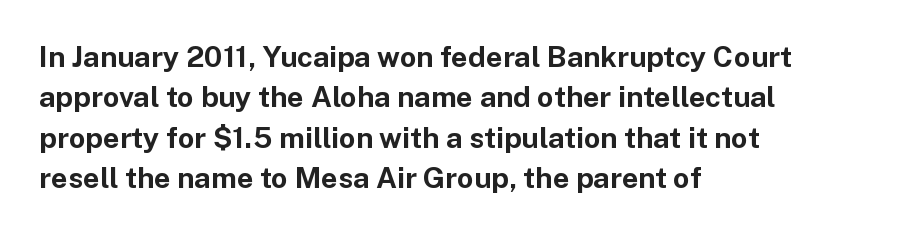
{"serif": "no", "italic": "no", "bold": "yes", "weight": "bold", "width": "normal", "stroke_contrast": "low", "x_height": "medium", "monospaced": "no", "underline": "no", "align": "left", "line_spacing": "normal", "line_spacing_ratio": 1.39, "letter_spacing": "normal", "letter_spacing_em": 0.0, "glyph_px": 29}
